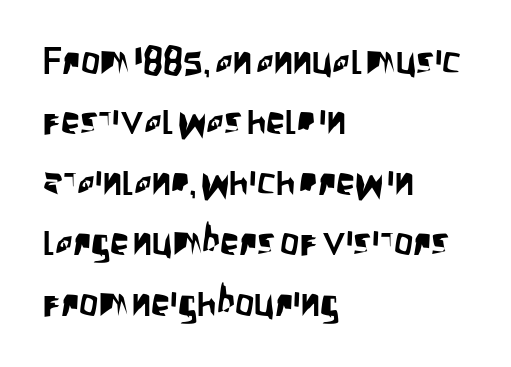
Q: Is the text italic (slanted)? A: No, it is upright.
Q: Is the typeface a serif or a sans-serif typeface? A: Sans-serif.
Q: Is the text underlined? A: No.
Q: How is the paragraph aligned? A: Left-aligned.
Q: Is the spacing between letters normal or unusually wide? A: Normal.
Q: Is the spacing between lines tight, normal or loose? A: Normal.
Q: Width (condensed, normal, or wide)? A: Condensed.
Q: Stroke contrast? A: Low.
Q: x-height? A: Large.
Q: Monospaced? A: No.
